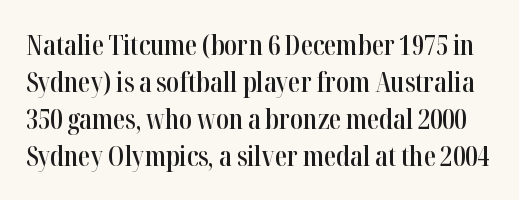
The image shows 27 px text type, upright; set normal line spacing (1.37x), normal letter spacing, not underlined.
